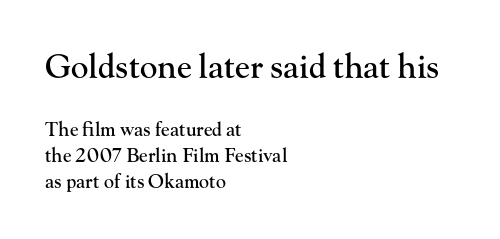
This sample is left-justified, so line endings fall wherever the words run out. Clear beneath every line of the passage. Character widths vary here, with narrow letters taking less room than wide ones. A typesetter would mark this as roman, not italic. Reading top to bottom, the characters get smaller at the block break.
